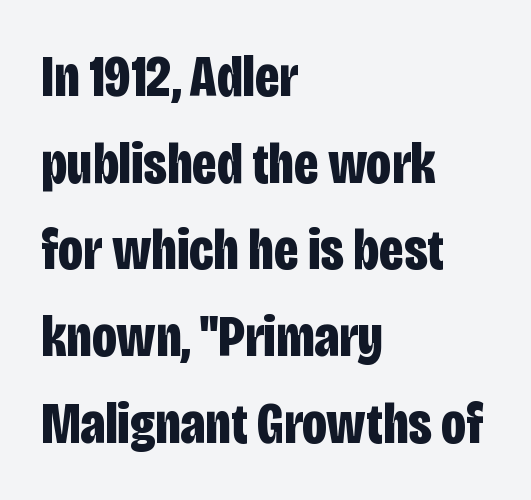
The image shows 59 px bold, condensed sans-serif type, upright; set left-aligned, normal line spacing (1.47x), normal letter spacing, not underlined; low stroke contrast and a large x-height.
